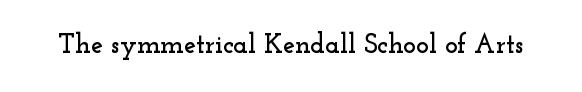
This rendering leaves character spacing at its baseline value. Has an underline been added? It has not. No italicization has been applied; the sample stays upright.
